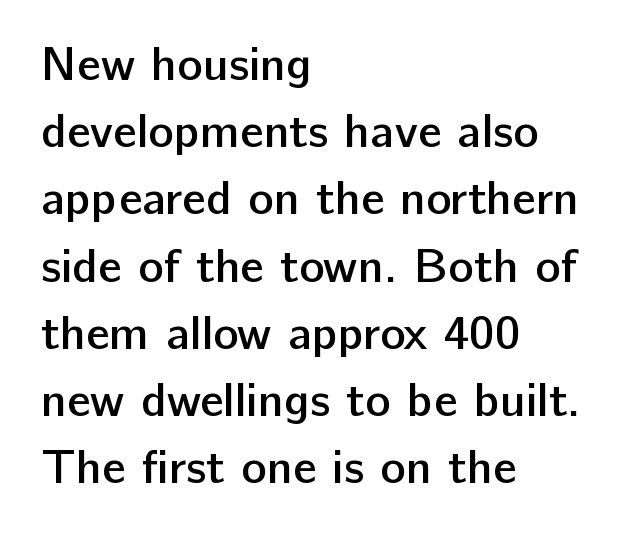
{"serif": "no", "italic": "no", "bold": "semi", "weight": "semibold", "width": "normal", "stroke_contrast": "low", "x_height": "medium", "monospaced": "no", "underline": "no", "align": "left", "line_spacing": "normal", "line_spacing_ratio": 1.4, "letter_spacing": "normal", "letter_spacing_em": 0.0, "glyph_px": 48}
